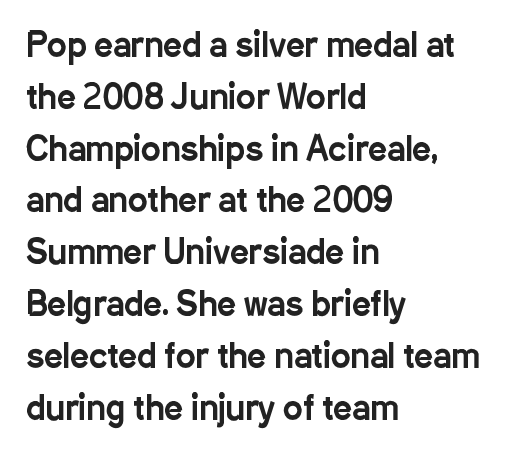
{"serif": "no", "italic": "no", "width": "condensed", "stroke_contrast": "low", "x_height": "medium", "monospaced": "no", "underline": "no", "align": "left", "line_spacing": "normal", "line_spacing_ratio": 1.57, "letter_spacing": "normal", "letter_spacing_em": 0.0, "glyph_px": 33}
